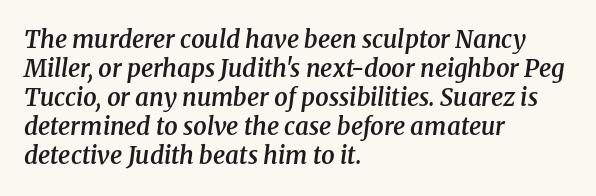
Q: Is the text bold? A: Semi-bold.
Q: Is the text italic (slanted)? A: Yes, it leans right by about 8 degrees.
Q: Is the text underlined? A: No.
Q: How is the paragraph aligned? A: Left-aligned.
Q: Is the spacing between letters normal or unusually wide? A: Normal.
